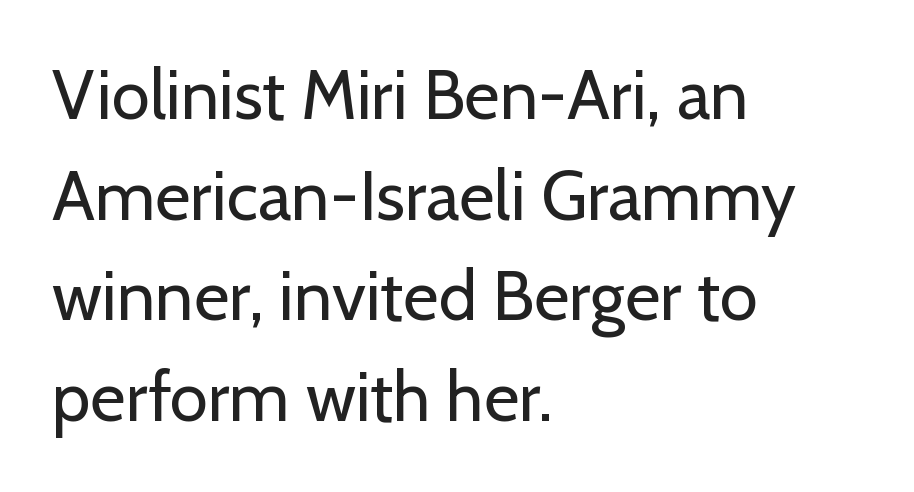
{"serif": "no", "italic": "no", "bold": "no", "weight": "regular", "width": "normal", "stroke_contrast": "low", "x_height": "medium", "monospaced": "no", "underline": "no", "align": "left", "line_spacing": "normal", "line_spacing_ratio": 1.46, "letter_spacing": "normal", "letter_spacing_em": 0.0, "glyph_px": 69}
